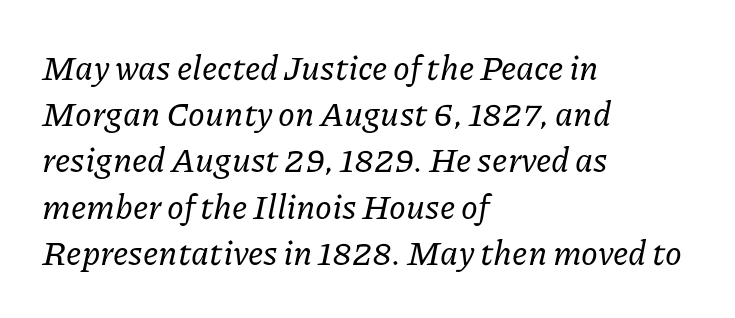
{"serif": "yes", "italic": "yes", "lean": "right", "slant_degrees": 11, "width": "normal", "stroke_contrast": "low", "x_height": "medium", "monospaced": "no", "underline": "no", "align": "left", "line_spacing": "normal", "line_spacing_ratio": 1.36, "letter_spacing": "normal", "letter_spacing_em": 0.0, "glyph_px": 34}
